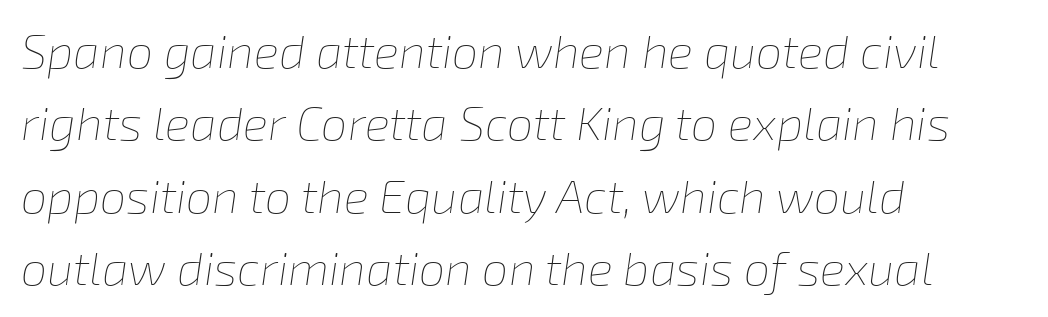
No heavy texture on the line: the type isn't bold. The rendering anchors every line to the left-hand side. Tall strokes in this sample are angled rather than plumb. The passage shown stacks its lines at a standard gap.
